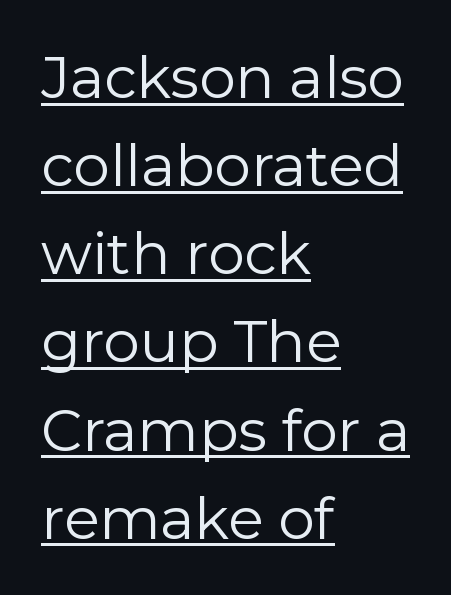
{"serif": "no", "italic": "no", "bold": "no", "weight": "regular", "width": "normal", "stroke_contrast": "low", "x_height": "medium", "monospaced": "no", "underline": "yes", "align": "left", "line_spacing": "normal", "line_spacing_ratio": 1.52, "letter_spacing": "normal", "letter_spacing_em": 0.0, "glyph_px": 58}
